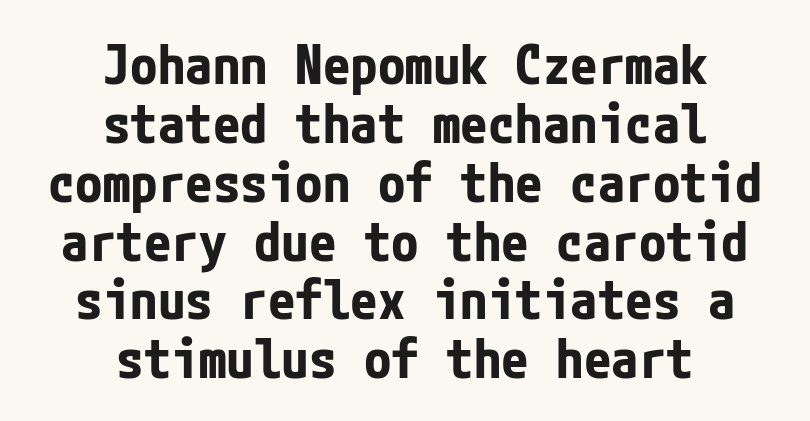
The image shows 55 px bold, condensed sans-serif type, upright; set centered, tight line spacing (1.07x), normal letter spacing, not underlined; low stroke contrast and a medium x-height.
